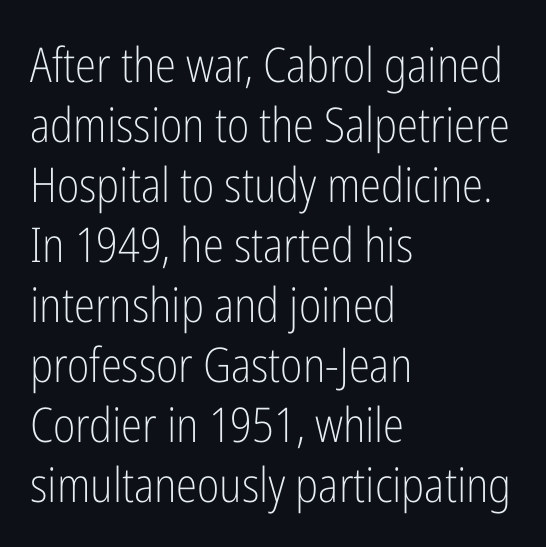
The image shows 48 px light, condensed sans-serif type, upright; set left-aligned, normal line spacing (1.25x), normal letter spacing, not underlined; low stroke contrast and a medium x-height.
